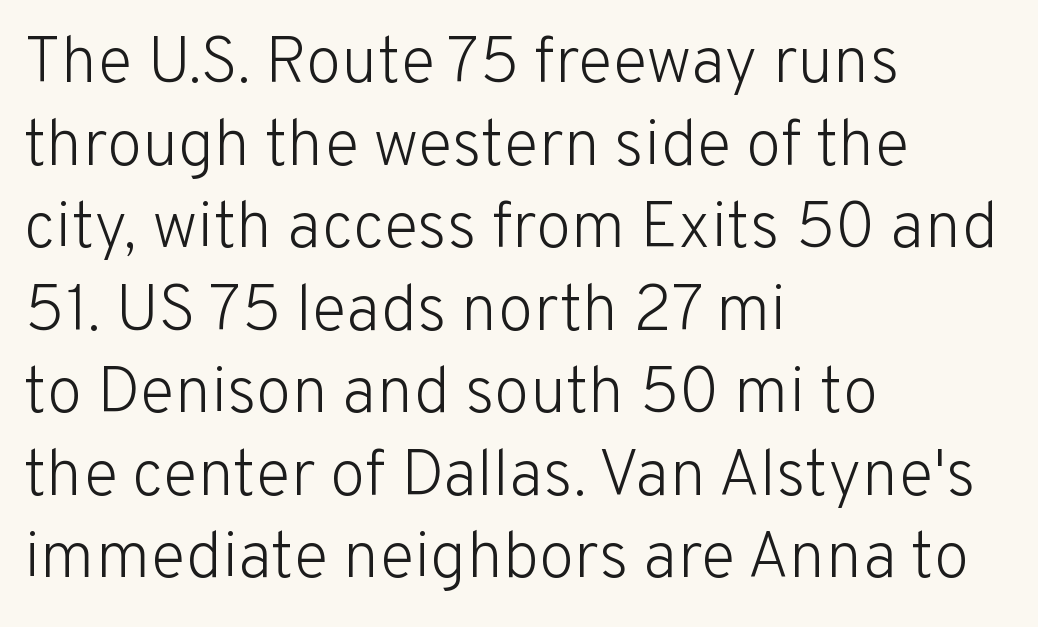
Q: Is the text bold? A: No.
Q: Is the text italic (slanted)? A: No, it is upright.
Q: Is the typeface a serif or a sans-serif typeface? A: Sans-serif.
Q: Is the text underlined? A: No.
Q: How is the paragraph aligned? A: Left-aligned.
Q: Is the spacing between letters normal or unusually wide? A: Normal.
Q: Is the spacing between lines tight, normal or loose? A: Normal.
Q: Width (condensed, normal, or wide)? A: Normal.
Q: Stroke contrast? A: Low.
Q: x-height? A: Medium.
Q: Monospaced? A: No.
